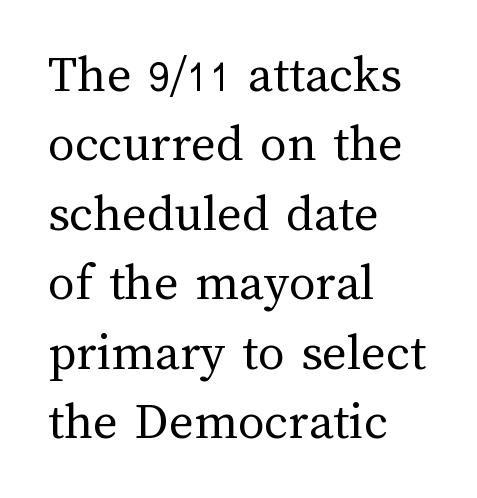
The image shows 53 px regular-weight type, upright; set left-aligned, normal line spacing (1.31x), normal letter spacing, not underlined; medium stroke contrast and a medium x-height.
